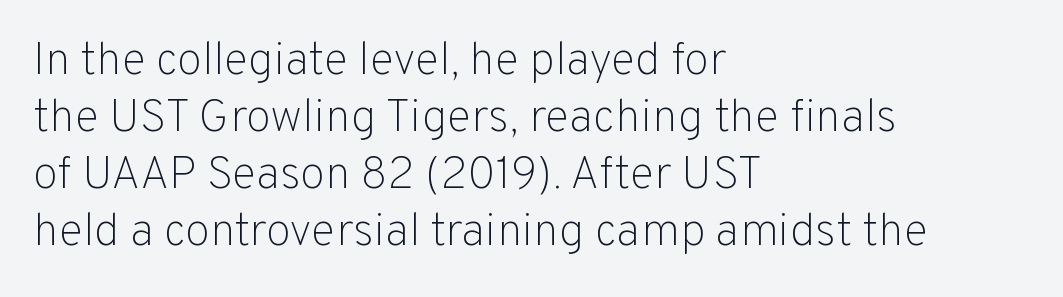
{"serif": "no", "italic": "no", "bold": "no", "weight": "light", "width": "normal", "stroke_contrast": "low", "x_height": "medium", "monospaced": "no", "underline": "no", "align": "left", "line_spacing_ratio": 1.24, "letter_spacing": "normal", "letter_spacing_em": 0.0, "glyph_px": 46}
